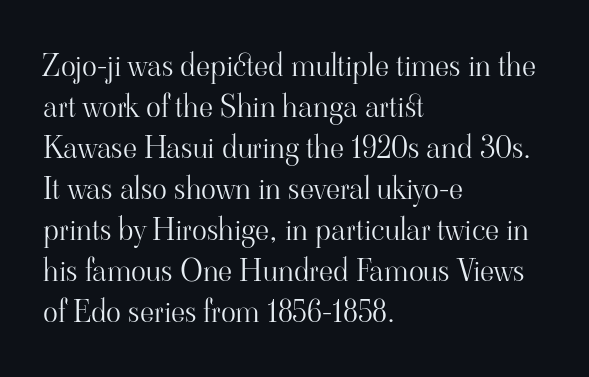
{"serif": "yes", "italic": "no", "bold": "no", "weight": "light", "width": "normal", "stroke_contrast": "high", "x_height": "small", "monospaced": "no", "underline": "no", "align": "left", "line_spacing": "normal", "line_spacing_ratio": 1.32, "letter_spacing": "normal", "letter_spacing_em": 0.0, "glyph_px": 31}
